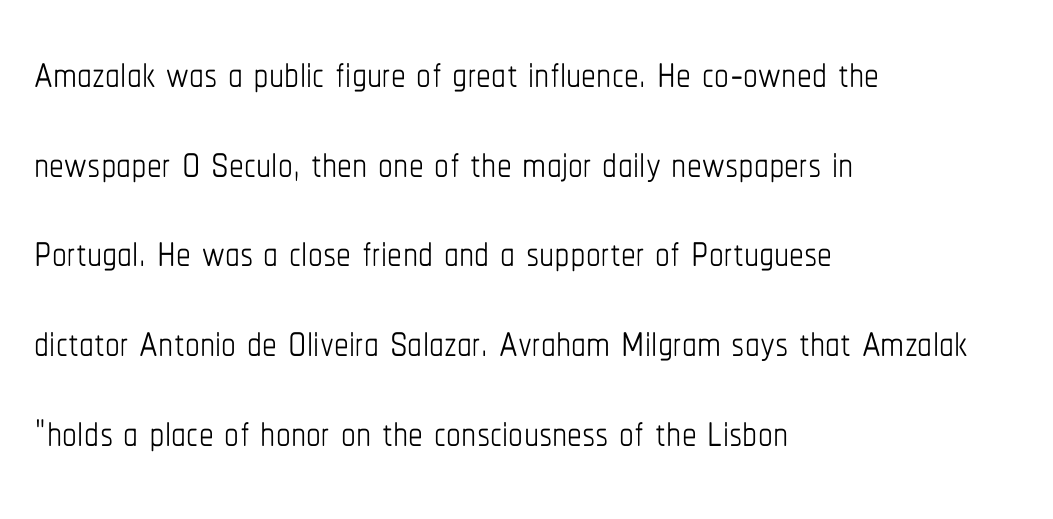
{"italic": "no", "bold": "no", "weight": "thin", "width": "condensed", "stroke_contrast": "low", "x_height": "medium", "monospaced": "no", "underline": "no", "align": "left", "line_spacing": "normal", "line_spacing_ratio": 1.52, "letter_spacing": "normal", "letter_spacing_em": 0.0, "glyph_px": 59}
